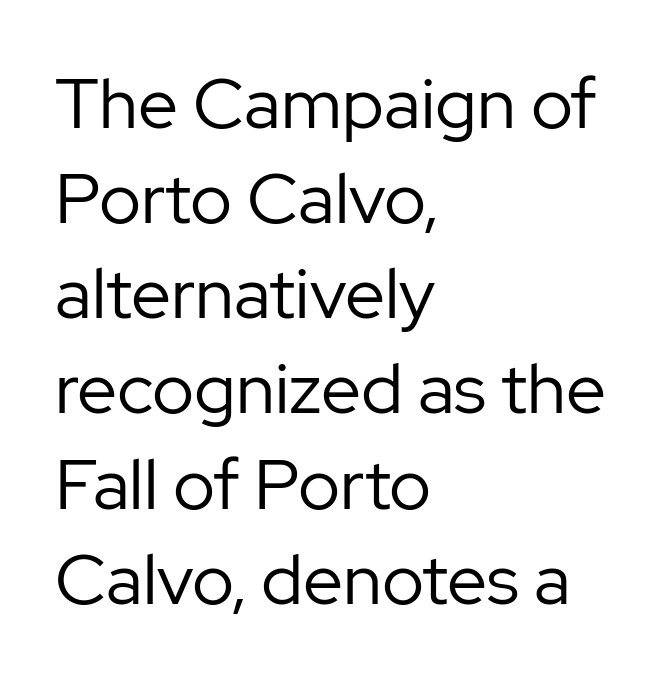
These lines are set flush left with a ragged right edge. Stems here are at most as thick as an everyday book face. The face used here is proportionally spaced, like ordinary book or web type. A sans-serif font was chosen for this passage. Any mark beneath the type? The region is blank.
